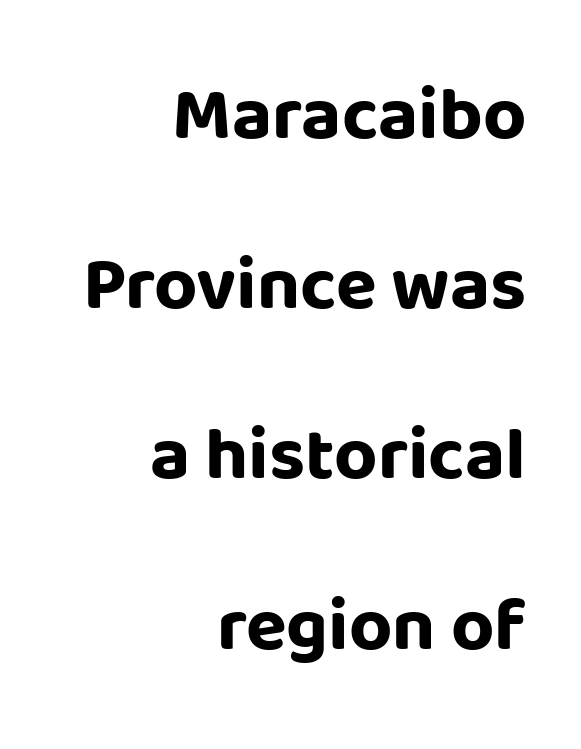
The rendering uses natural spacing where letterforms have individual widths. Letterform terminals end flat and unadorned throughout the passage. Designer's note — italics off, roman on. Letters rest on an invisible, unmarked baseline. The designer dialed line spacing up above the default.
